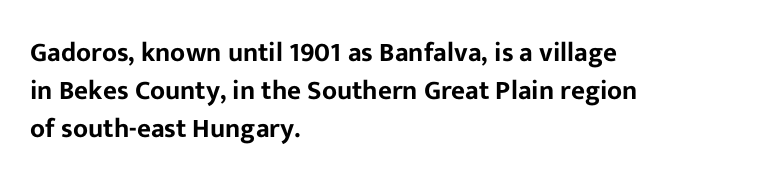
The image shows 27 px text type, upright; set left-aligned, normal line spacing (1.41x), normal letter spacing, not underlined.
